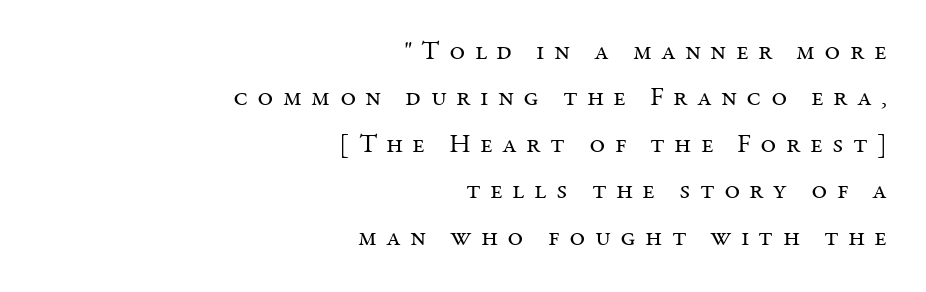
The image shows 27 px text type, upright; set right-aligned, line spacing 1.72x, unusually wide letter spacing (+0.34 em), not underlined.
